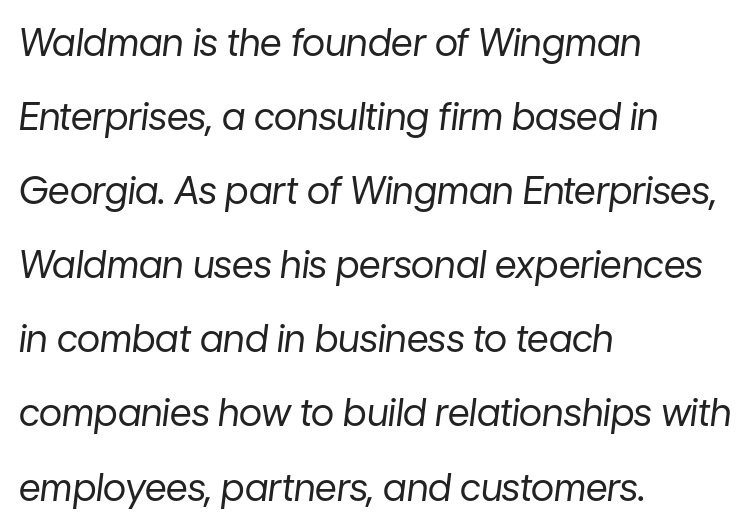
{"italic": "yes", "lean": "right", "slant_degrees": 7, "bold": "no", "weight": "regular", "width": "normal", "stroke_contrast": "low", "x_height": "medium", "monospaced": "no", "underline": "no", "align": "left", "line_spacing": "loose", "line_spacing_ratio": 1.95, "letter_spacing": "normal", "letter_spacing_em": 0.0, "glyph_px": 38}
